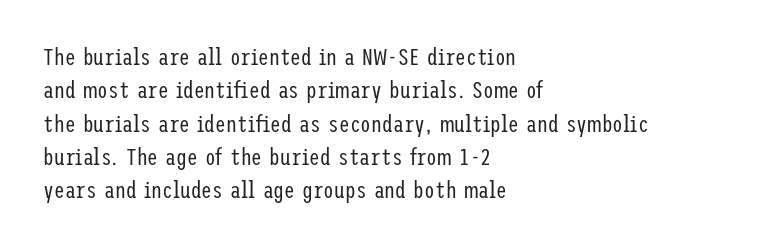
{"italic": "no", "bold": "no", "underline": "no", "align": "left", "line_spacing": "normal", "line_spacing_ratio": 1.39, "letter_spacing": "normal", "letter_spacing_em": 0.0, "glyph_px": 24}
